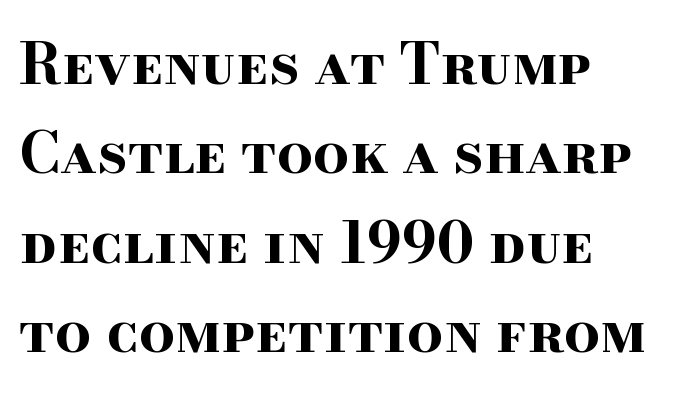
The image shows 57 px bold, wide serif type, upright; set normal line spacing (1.57x), normal letter spacing, not underlined; high stroke contrast and a small x-height.
